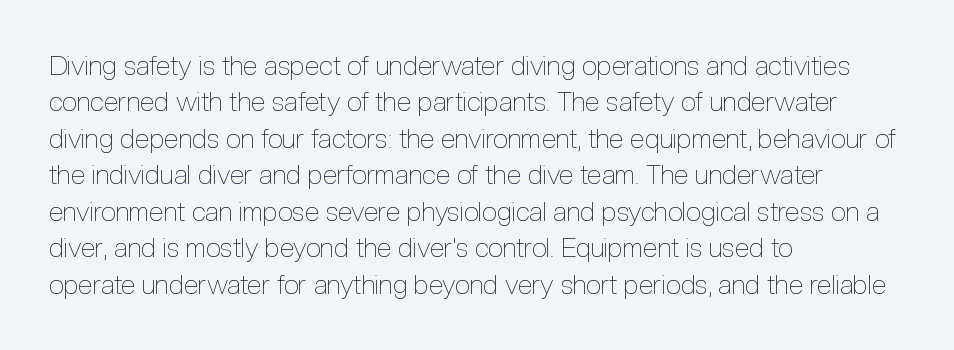
The image shows 27 px text type, upright; set left-aligned, normal line spacing (1.35x), normal letter spacing, not underlined.
